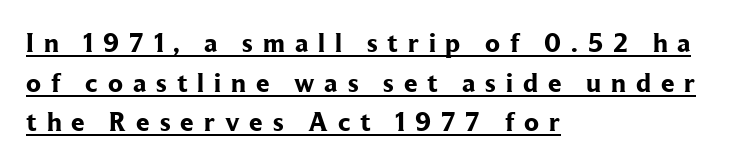
{"italic": "no", "bold": "yes", "underline": "yes", "align": "left", "line_spacing": "normal", "line_spacing_ratio": 1.47, "letter_spacing": "wide", "letter_spacing_em": 0.37, "glyph_px": 27}
